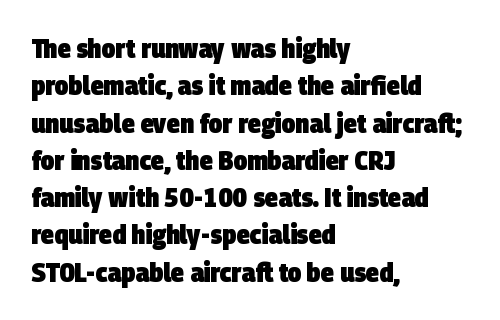
The image shows 27 px bold type; set left-aligned, normal line spacing (1.38x), normal letter spacing, not underlined.
